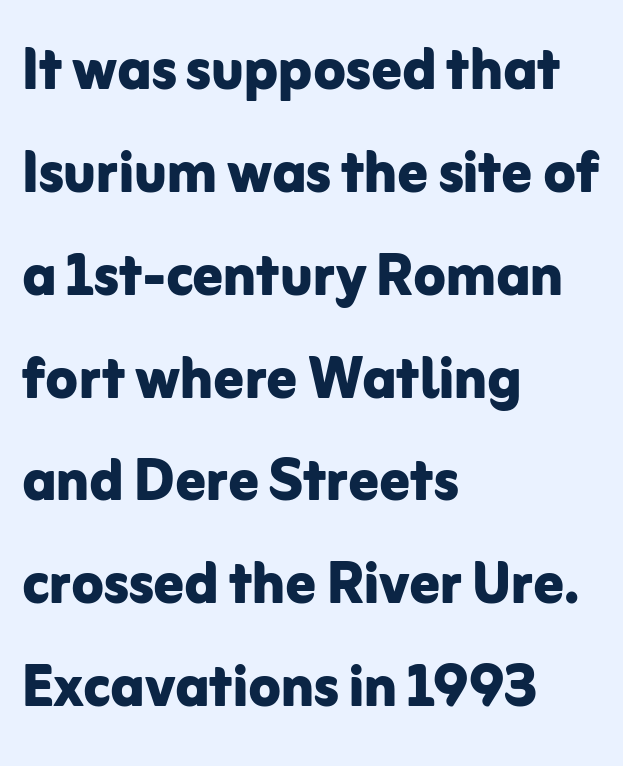
Q: Is the text bold? A: Yes.
Q: Is the text italic (slanted)? A: No, it is upright.
Q: Is the typeface a serif or a sans-serif typeface? A: Sans-serif.
Q: Is the text underlined? A: No.
Q: How is the paragraph aligned? A: Left-aligned.
Q: Is the spacing between letters normal or unusually wide? A: Normal.
Q: Is the spacing between lines tight, normal or loose? A: Normal.
Q: Width (condensed, normal, or wide)? A: Normal.
Q: Stroke contrast? A: Low.
Q: x-height? A: Medium.
Q: Monospaced? A: No.
